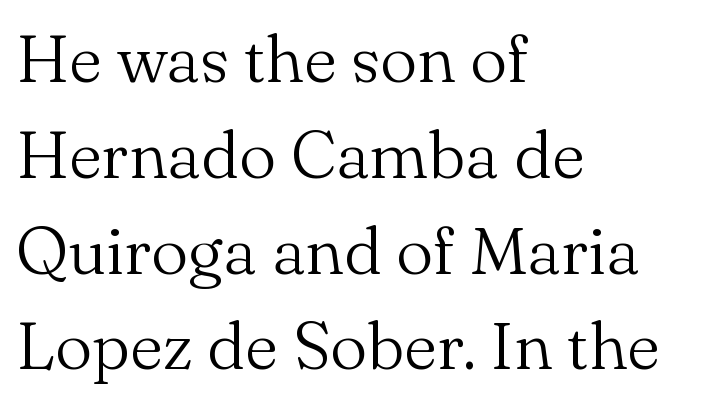
{"serif": "yes", "italic": "no", "bold": "no", "weight": "light", "width": "normal", "stroke_contrast": "medium", "x_height": "small", "monospaced": "no", "underline": "no", "align": "left", "line_spacing": "normal", "line_spacing_ratio": 1.43, "letter_spacing": "normal", "letter_spacing_em": 0.0, "glyph_px": 67}
